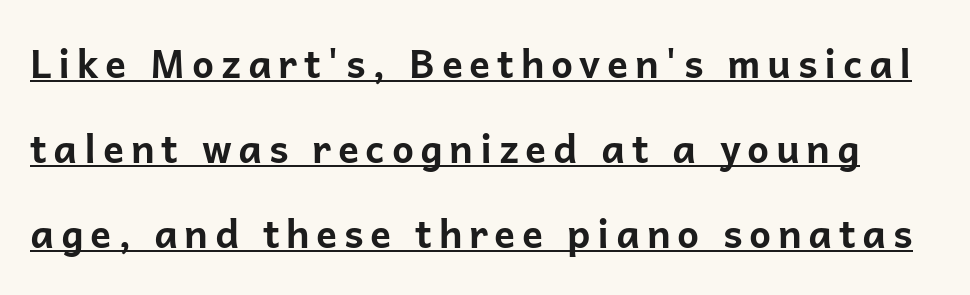
{"serif": "no", "italic": "no", "bold": "yes", "weight": "bold", "width": "normal", "stroke_contrast": "low", "x_height": "medium", "monospaced": "no", "underline": "yes", "line_spacing": "loose", "line_spacing_ratio": 2.18, "glyph_px": 39}
